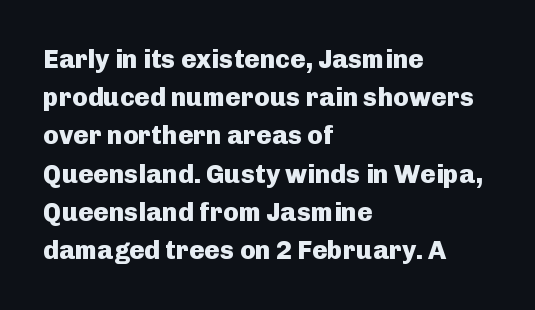
Q: Is the text bold? A: Yes.
Q: Is the text italic (slanted)? A: No, it is upright.
Q: Is the text underlined? A: No.
Q: How is the paragraph aligned? A: Left-aligned.
Q: Is the spacing between letters normal or unusually wide? A: Normal.
Q: Is the spacing between lines tight, normal or loose? A: Normal.
